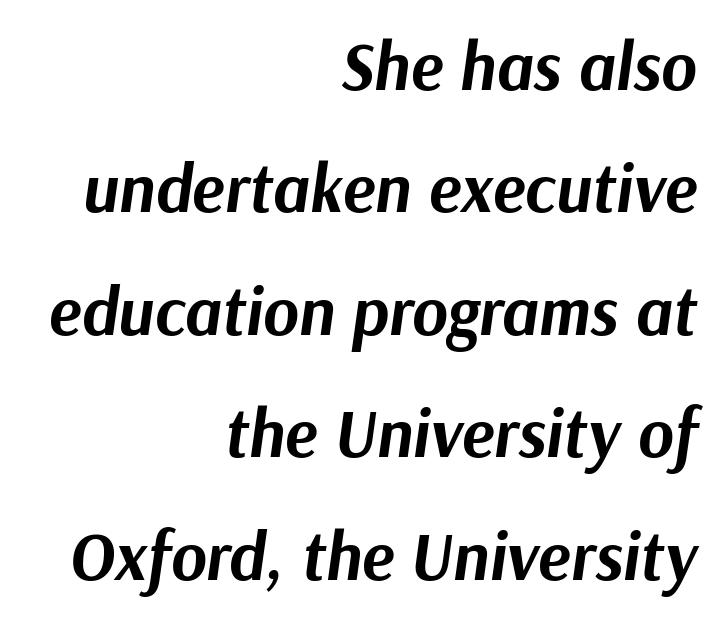
Strong, thick strokes mark this as bold type. Slanted lettering throughout. The space directly below the letters is spotless. Reading down the block, your eye finds every line finishing at a fixed right position. Varying glyph widths throughout — classic text-font behaviour.
